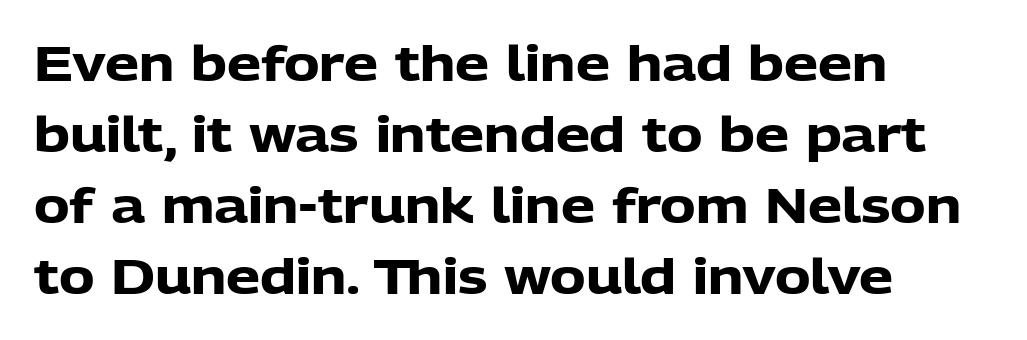
The image shows 48 px heavy sans-serif type, upright; set left-aligned, normal line spacing (1.48x), normal letter spacing, not underlined; low stroke contrast and a medium x-height.
